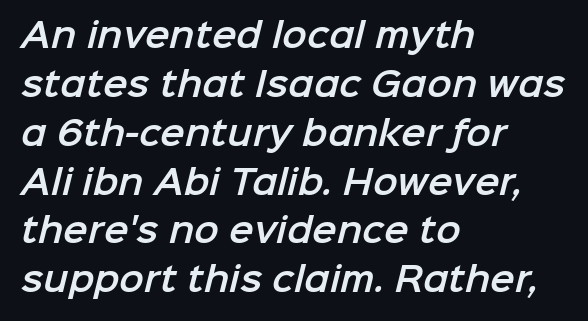
{"serif": "no", "width": "normal", "stroke_contrast": "low", "x_height": "medium", "monospaced": "no", "underline": "no", "align": "left", "line_spacing": "normal", "line_spacing_ratio": 1.48, "letter_spacing": "normal", "letter_spacing_em": 0.0, "glyph_px": 33}
